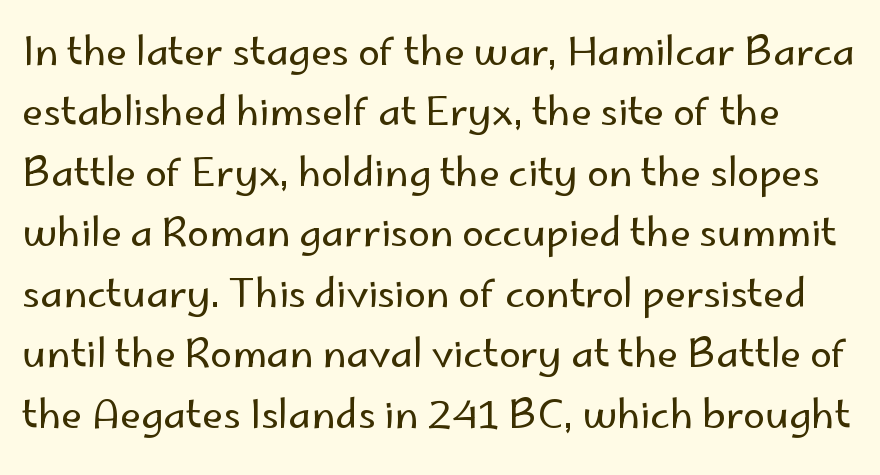
Q: Is the text bold? A: No.
Q: Is the text italic (slanted)? A: No, it is upright.
Q: Is the typeface a serif or a sans-serif typeface? A: Sans-serif.
Q: Is the text underlined? A: No.
Q: Is the spacing between letters normal or unusually wide? A: Normal.
Q: Is the spacing between lines tight, normal or loose? A: Normal.
Q: Width (condensed, normal, or wide)? A: Normal.
Q: Stroke contrast? A: Low.
Q: x-height? A: Small.
Q: Monospaced? A: No.
